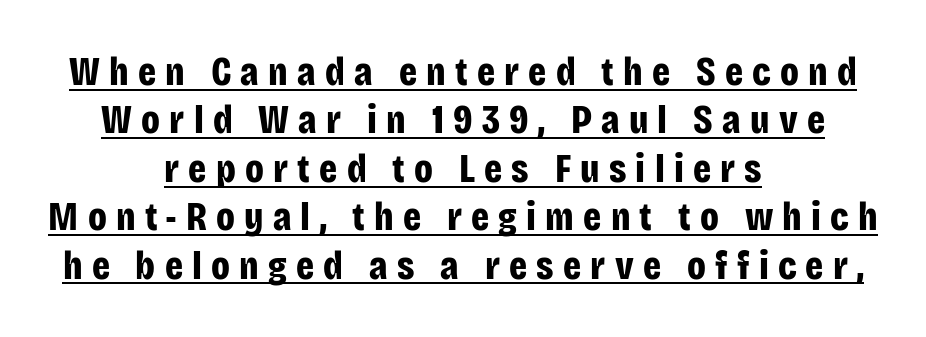
The image shows 40 px bold, condensed sans-serif type, upright; set centered, line spacing 1.21x, unusually wide letter spacing (+0.23 em), underlined; low stroke contrast and a large x-height.
